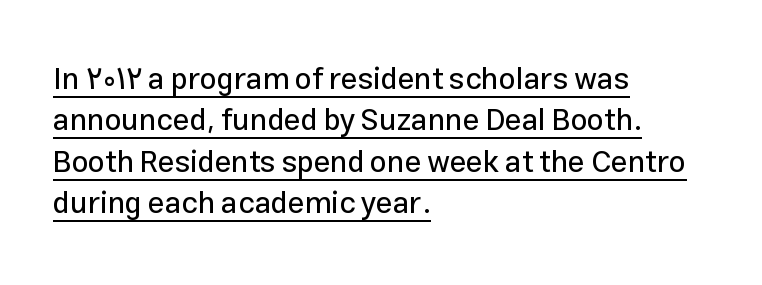
Q: Is the text italic (slanted)? A: No, it is upright.
Q: Is the typeface a serif or a sans-serif typeface? A: Sans-serif.
Q: Is the text underlined? A: Yes.
Q: How is the paragraph aligned? A: Left-aligned.
Q: Is the spacing between letters normal or unusually wide? A: Normal.
Q: Is the spacing between lines tight, normal or loose? A: Normal.
Q: Width (condensed, normal, or wide)? A: Normal.
Q: Stroke contrast? A: Low.
Q: x-height? A: Medium.
Q: Monospaced? A: No.
